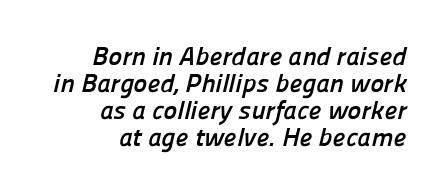
The sample has been set heavy, in full bold. Has an underline been added? It has not. Closely set lines give the paragraph a compact silhouette. The lines are quadded right. Caption: standard tracking, unaltered.
